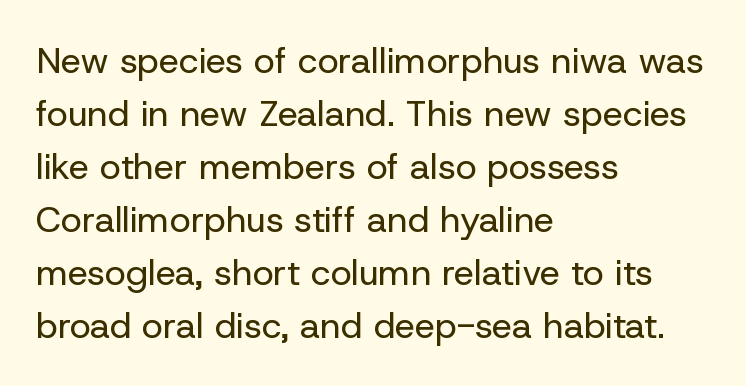
{"serif": "no", "italic": "no", "bold": "no", "weight": "regular", "width": "normal", "stroke_contrast": "low", "x_height": "medium", "monospaced": "no", "underline": "no", "align": "left", "line_spacing": "normal", "line_spacing_ratio": 1.47, "letter_spacing": "normal", "letter_spacing_em": 0.0, "glyph_px": 36}
